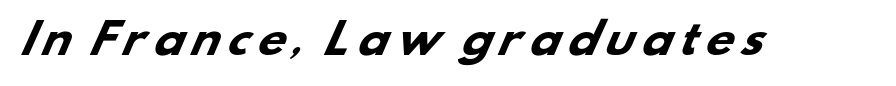
{"serif": "no", "bold": "yes", "weight": "heavy", "width": "wide", "stroke_contrast": "low", "x_height": "small", "monospaced": "no", "underline": "no", "glyph_px": 40}
